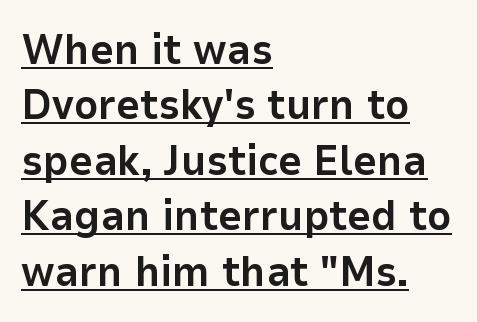
The image shows 42 px bold sans-serif type, upright; set left-aligned, normal line spacing (1.32x), normal letter spacing, underlined; low stroke contrast and a medium x-height.
